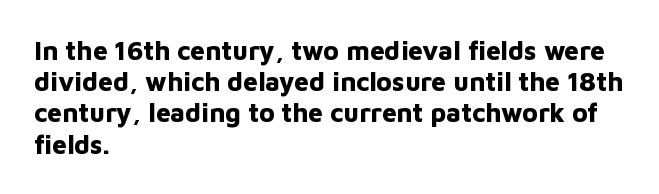
{"italic": "no", "bold": "yes", "underline": "no", "align": "left", "line_spacing_ratio": 1.2, "letter_spacing": "normal", "letter_spacing_em": 0.0, "glyph_px": 26}
